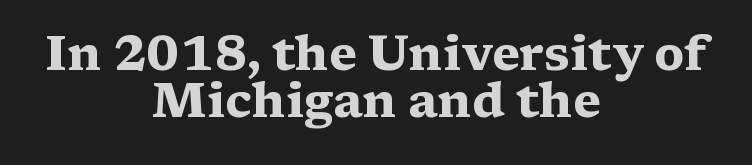
Q: Is the text bold? A: Yes.
Q: Is the text italic (slanted)? A: No, it is upright.
Q: Is the typeface a serif or a sans-serif typeface? A: Serif.
Q: Is the text underlined? A: No.
Q: How is the paragraph aligned? A: Centered.
Q: Is the spacing between letters normal or unusually wide? A: Normal.
Q: Is the spacing between lines tight, normal or loose? A: Tight.
Q: Width (condensed, normal, or wide)? A: Wide.
Q: Stroke contrast? A: Medium.
Q: x-height? A: Medium.
Q: Monospaced? A: No.
